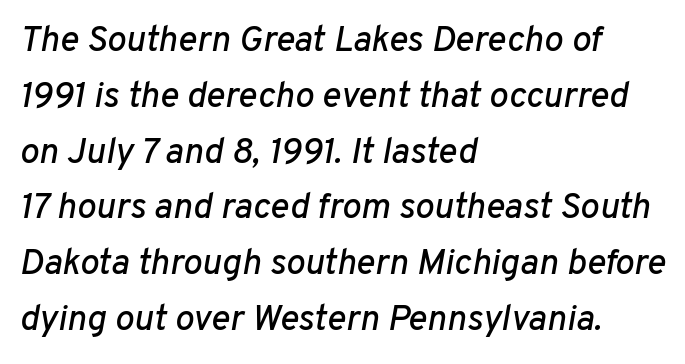
{"italic": "yes", "lean": "right", "slant_degrees": 10, "width": "normal", "stroke_contrast": "low", "x_height": "medium", "monospaced": "no", "underline": "no", "align": "left", "line_spacing": "normal", "line_spacing_ratio": 1.55, "letter_spacing": "normal", "letter_spacing_em": 0.0, "glyph_px": 36}
